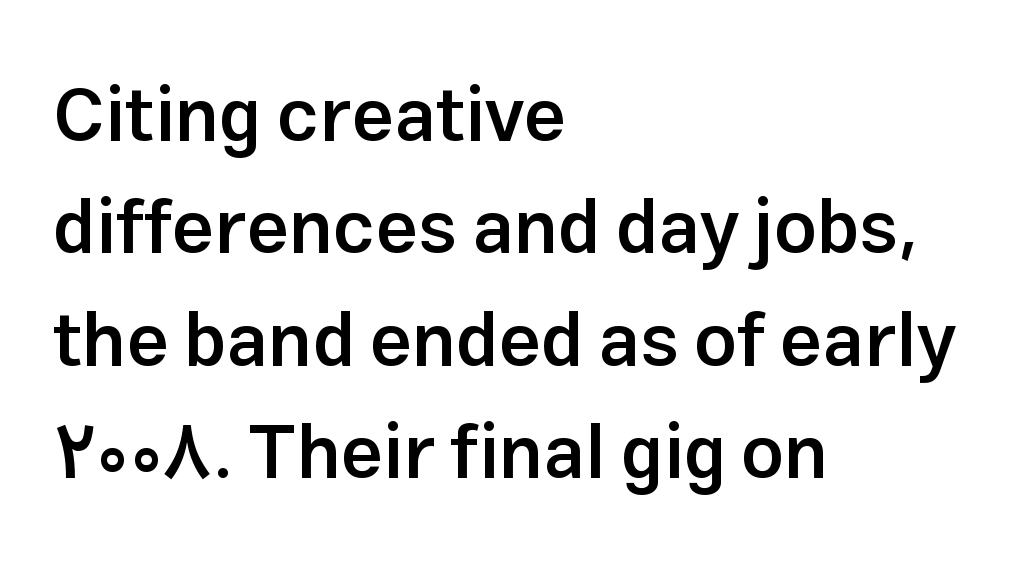
Q: Is the text bold? A: Semi-bold.
Q: Is the text italic (slanted)? A: No, it is upright.
Q: Is the typeface a serif or a sans-serif typeface? A: Sans-serif.
Q: Is the text underlined? A: No.
Q: How is the paragraph aligned? A: Left-aligned.
Q: Is the spacing between letters normal or unusually wide? A: Normal.
Q: Is the spacing between lines tight, normal or loose? A: Normal.
Q: Width (condensed, normal, or wide)? A: Normal.
Q: Stroke contrast? A: Low.
Q: x-height? A: Medium.
Q: Monospaced? A: No.
